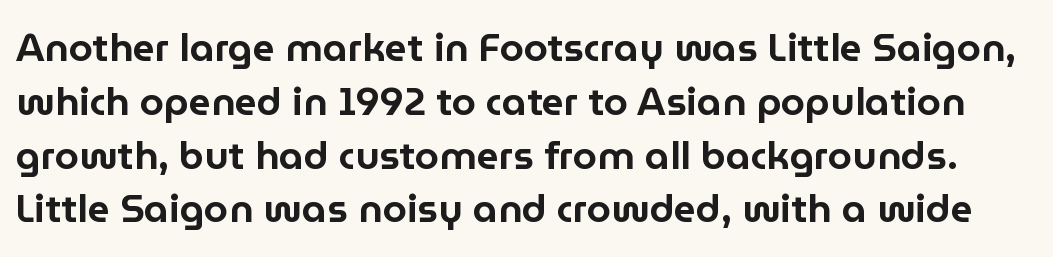
Q: Is the text italic (slanted)? A: No, it is upright.
Q: Is the typeface a serif or a sans-serif typeface? A: Sans-serif.
Q: Is the text underlined? A: No.
Q: Is the spacing between letters normal or unusually wide? A: Normal.
Q: Is the spacing between lines tight, normal or loose? A: Normal.
Q: Width (condensed, normal, or wide)? A: Normal.
Q: Stroke contrast? A: Low.
Q: x-height? A: Medium.
Q: Monospaced? A: No.
